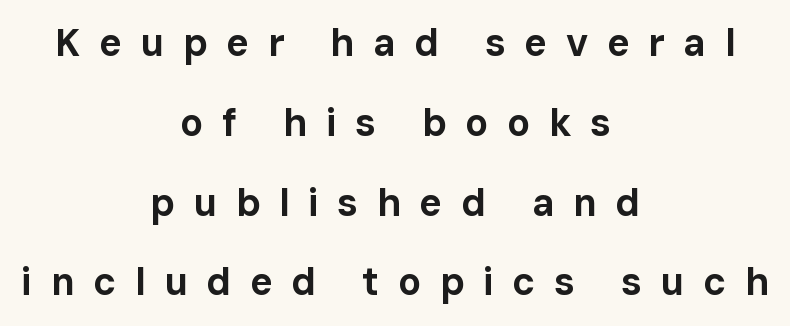
{"serif": "no", "italic": "no", "bold": "yes", "weight": "bold", "width": "normal", "stroke_contrast": "low", "x_height": "medium", "monospaced": "no", "underline": "no", "align": "center", "line_spacing": "loose", "line_spacing_ratio": 2.1, "letter_spacing": "wide", "letter_spacing_em": 0.49, "glyph_px": 38}
